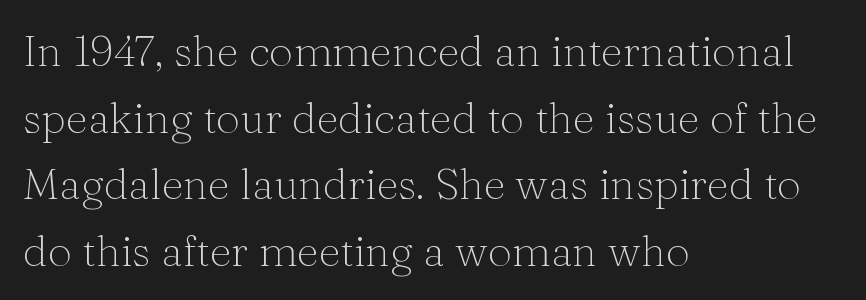
{"serif": "yes", "italic": "no", "bold": "no", "weight": "light", "width": "normal", "stroke_contrast": "medium", "x_height": "medium", "monospaced": "no", "underline": "no", "align": "left", "line_spacing": "normal", "line_spacing_ratio": 1.55, "letter_spacing": "normal", "letter_spacing_em": 0.0, "glyph_px": 43}
